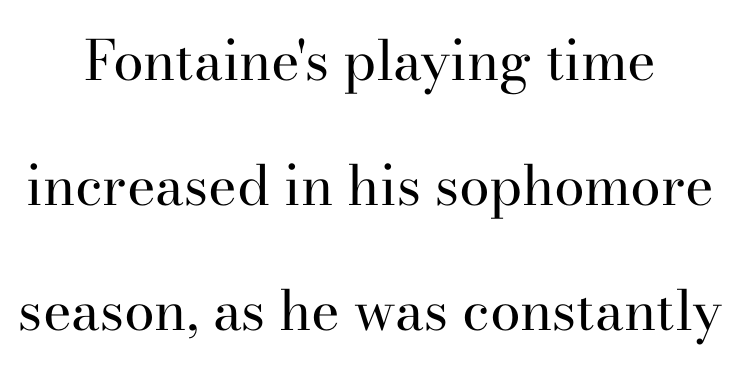
{"serif": "yes", "italic": "no", "bold": "no", "weight": "regular", "width": "normal", "stroke_contrast": "high", "x_height": "small", "monospaced": "no", "underline": "no", "align": "center", "line_spacing": "loose", "line_spacing_ratio": 2.27, "letter_spacing": "normal", "letter_spacing_em": 0.0, "glyph_px": 55}
